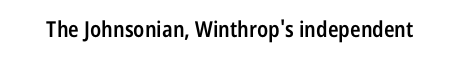
{"italic": "no", "bold": "semi", "underline": "no", "letter_spacing": "normal", "letter_spacing_em": 0.0, "glyph_px": 22}
